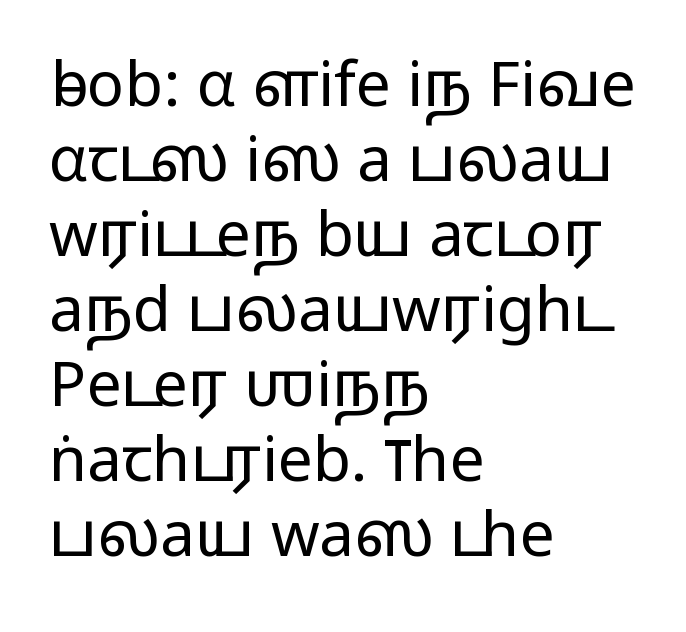
The image shows 62 px light, wide sans-serif type, upright; set left-aligned, line spacing 1.21x, normal letter spacing, not underlined; low stroke contrast and a medium x-height.
